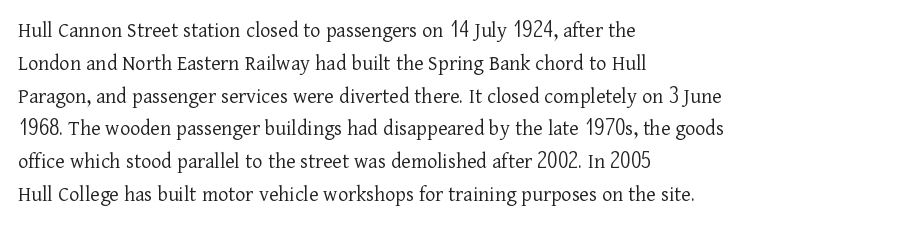
The image shows 22 px text type, upright; set left-aligned, normal line spacing (1.49x), normal letter spacing, not underlined.
